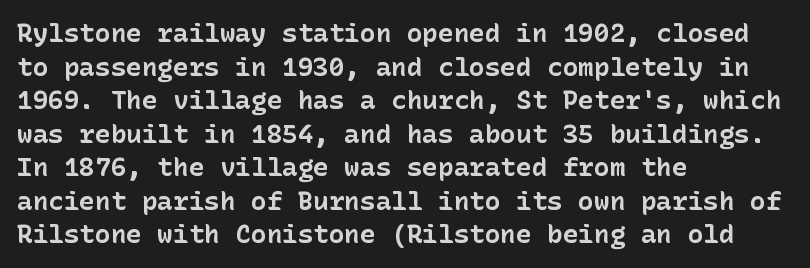
Q: Is the text bold? A: Yes.
Q: Is the text italic (slanted)? A: No, it is upright.
Q: Is the text underlined? A: No.
Q: How is the paragraph aligned? A: Left-aligned.
Q: Is the spacing between letters normal or unusually wide? A: Normal.
Q: Is the spacing between lines tight, normal or loose? A: Normal.
